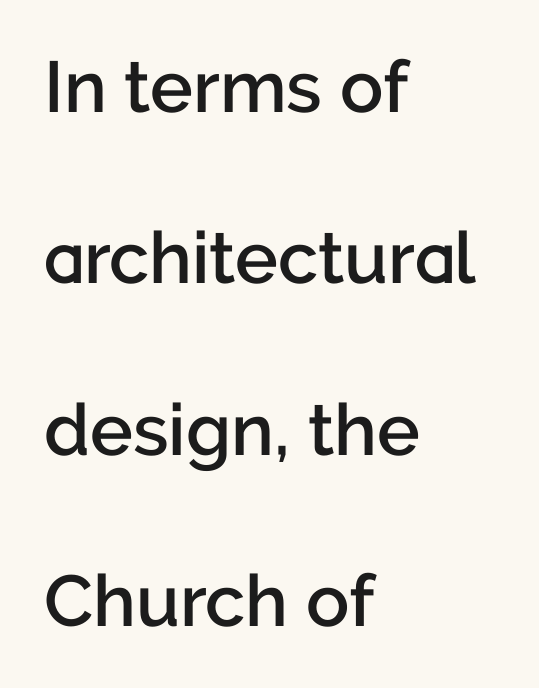
The image shows 72 px semibold sans-serif type, upright; set left-aligned, loose line spacing (2.38x), normal letter spacing, not underlined; low stroke contrast and a medium x-height.
